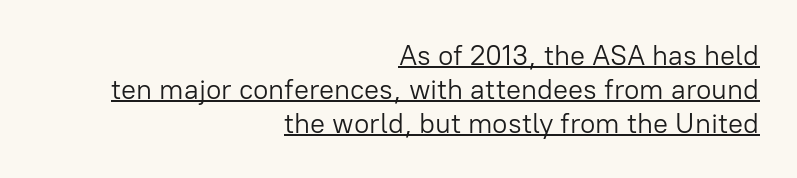
{"serif": "no", "italic": "no", "bold": "no", "weight": "light", "width": "normal", "stroke_contrast": "low", "x_height": "medium", "monospaced": "no", "underline": "yes", "align": "right", "line_spacing_ratio": 1.21, "letter_spacing": "normal", "letter_spacing_em": 0.0, "glyph_px": 28}
